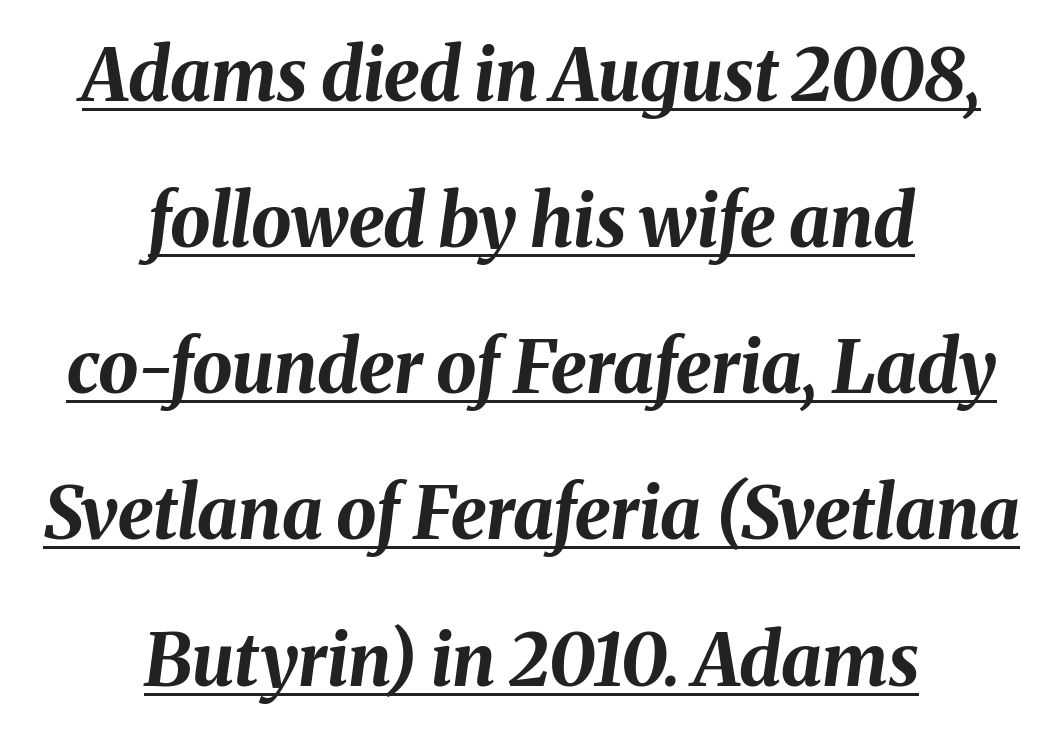
{"italic": "yes", "lean": "right", "slant_degrees": 8, "bold": "yes", "weight": "bold", "width": "normal", "stroke_contrast": "medium", "x_height": "medium", "monospaced": "no", "underline": "yes", "align": "center", "line_spacing": "loose", "line_spacing_ratio": 2.03, "letter_spacing": "normal", "letter_spacing_em": 0.0, "glyph_px": 72}
